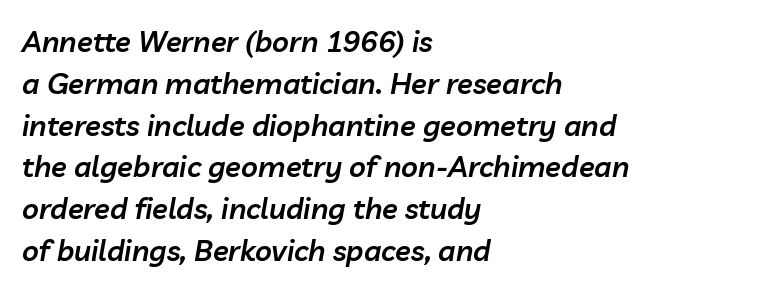
{"italic": "yes", "lean": "right", "slant_degrees": 10, "bold": "semi", "weight": "semibold", "width": "normal", "stroke_contrast": "low", "x_height": "medium", "monospaced": "no", "underline": "no", "align": "left", "line_spacing": "normal", "line_spacing_ratio": 1.44, "letter_spacing": "normal", "letter_spacing_em": 0.0, "glyph_px": 29}
